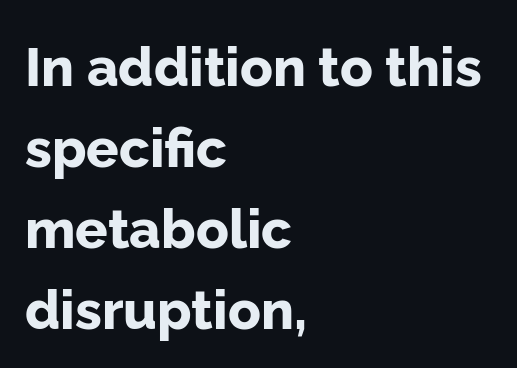
Q: Is the text bold? A: Yes.
Q: Is the text italic (slanted)? A: No, it is upright.
Q: Is the typeface a serif or a sans-serif typeface? A: Sans-serif.
Q: Is the text underlined? A: No.
Q: How is the paragraph aligned? A: Left-aligned.
Q: Is the spacing between letters normal or unusually wide? A: Normal.
Q: Is the spacing between lines tight, normal or loose? A: Normal.
Q: Width (condensed, normal, or wide)? A: Normal.
Q: Stroke contrast? A: Low.
Q: x-height? A: Medium.
Q: Monospaced? A: No.
